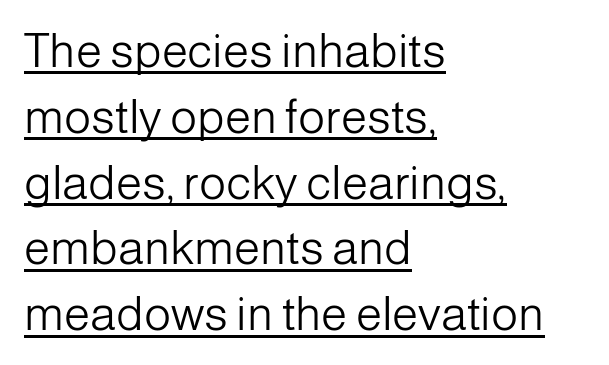
The image shows 47 px light sans-serif type, upright; set left-aligned, normal line spacing (1.4x), normal letter spacing, underlined; low stroke contrast and a medium x-height.
